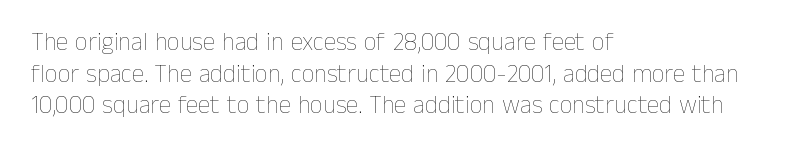
Q: Is the text bold? A: No.
Q: Is the text italic (slanted)? A: No, it is upright.
Q: Is the text underlined? A: No.
Q: How is the paragraph aligned? A: Left-aligned.
Q: Is the spacing between letters normal or unusually wide? A: Normal.
Q: Is the spacing between lines tight, normal or loose? A: Normal.
